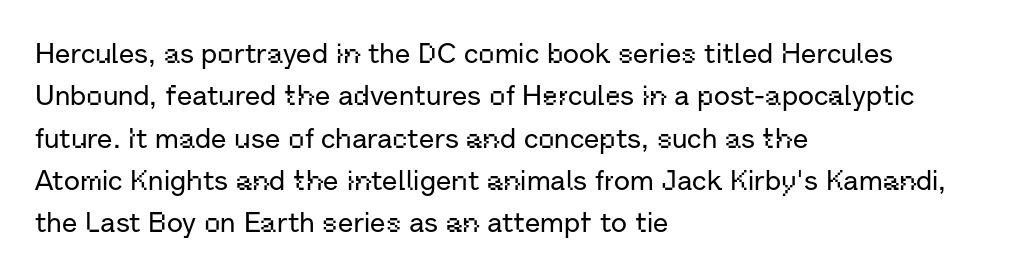
Q: Is the text italic (slanted)? A: No, it is upright.
Q: Is the typeface a serif or a sans-serif typeface? A: Sans-serif.
Q: Is the text underlined? A: No.
Q: How is the paragraph aligned? A: Left-aligned.
Q: Is the spacing between letters normal or unusually wide? A: Normal.
Q: Is the spacing between lines tight, normal or loose? A: Normal.
Q: Width (condensed, normal, or wide)? A: Normal.
Q: Stroke contrast? A: Low.
Q: x-height? A: Medium.
Q: Monospaced? A: No.
